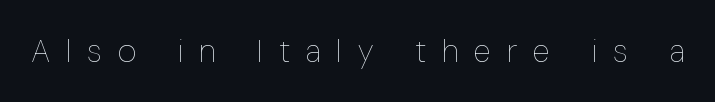
No chunkiness to these letters — they're not bold. The rendering uses natural spacing where letterforms have individual widths. There is plenty of visible air inserted between adjacent glyphs. Does the lettering tilt? It doesn't — this is upright.
